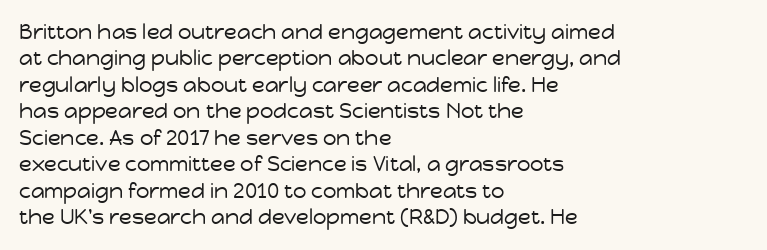
Q: Is the text bold? A: No.
Q: Is the text italic (slanted)? A: No, it is upright.
Q: Is the text underlined? A: No.
Q: How is the paragraph aligned? A: Left-aligned.
Q: Is the spacing between letters normal or unusually wide? A: Normal.
Q: Is the spacing between lines tight, normal or loose? A: Normal.
